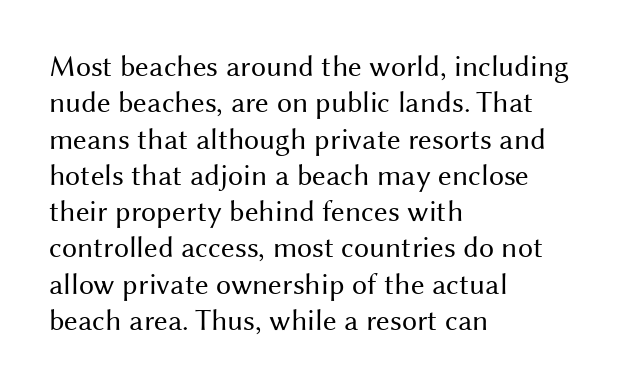
Q: Is the text bold? A: No.
Q: Is the text italic (slanted)? A: No, it is upright.
Q: Is the typeface a serif or a sans-serif typeface? A: Sans-serif.
Q: Is the text underlined? A: No.
Q: How is the paragraph aligned? A: Left-aligned.
Q: Is the spacing between letters normal or unusually wide? A: Normal.
Q: Width (condensed, normal, or wide)? A: Normal.
Q: Stroke contrast? A: Medium.
Q: x-height? A: Medium.
Q: Monospaced? A: No.
